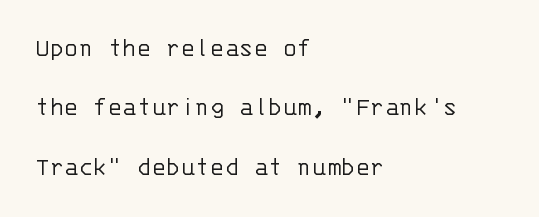
{"italic": "no", "bold": "no", "underline": "no", "align": "left", "line_spacing": "loose", "line_spacing_ratio": 2.2, "letter_spacing": "normal", "letter_spacing_em": 0.0, "glyph_px": 27}
